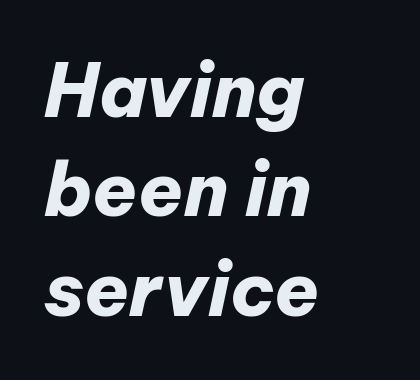
{"italic": "yes", "lean": "right", "slant_degrees": 12, "bold": "yes", "weight": "heavy", "width": "normal", "stroke_contrast": "low", "x_height": "medium", "monospaced": "no", "underline": "no", "align": "left", "line_spacing": "normal", "line_spacing_ratio": 1.36, "letter_spacing": "normal", "letter_spacing_em": 0.0, "glyph_px": 73}
